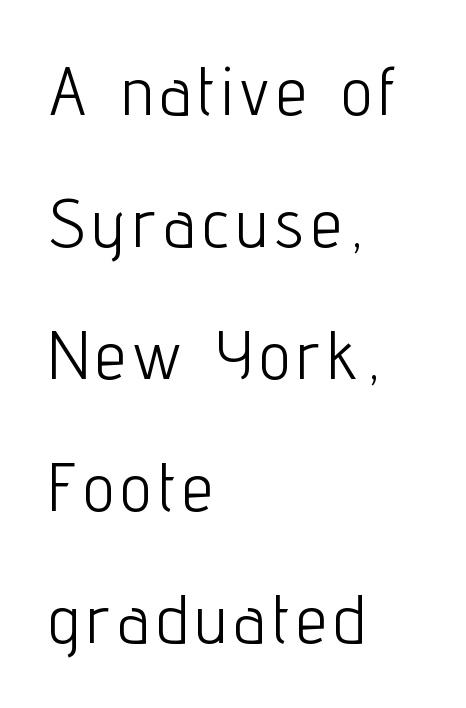
Q: Is the text bold? A: No.
Q: Is the text italic (slanted)? A: No, it is upright.
Q: Is the typeface a serif or a sans-serif typeface? A: Sans-serif.
Q: Is the text underlined? A: No.
Q: How is the paragraph aligned? A: Left-aligned.
Q: Is the spacing between lines tight, normal or loose? A: Loose.
Q: Width (condensed, normal, or wide)? A: Condensed.
Q: Stroke contrast? A: Low.
Q: x-height? A: Medium.
Q: Monospaced? A: No.
